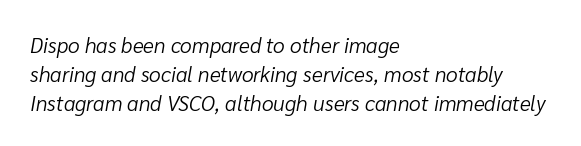
Q: Is the text bold? A: No.
Q: Is the text italic (slanted)? A: Yes, it leans right by about 10 degrees.
Q: Is the text underlined? A: No.
Q: How is the paragraph aligned? A: Left-aligned.
Q: Is the spacing between letters normal or unusually wide? A: Normal.
Q: Is the spacing between lines tight, normal or loose? A: Normal.
